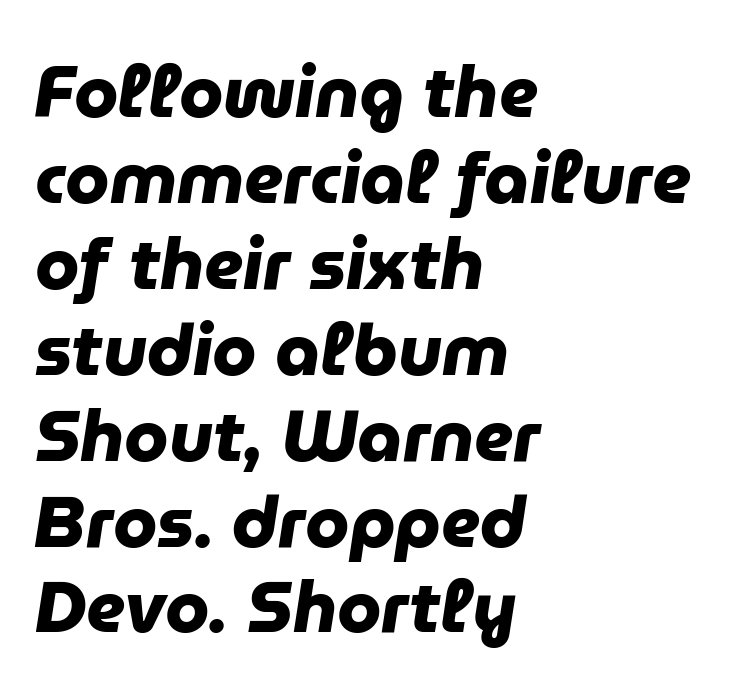
The image shows 71 px heavy sans-serif type; set left-aligned, line spacing 1.21x, normal letter spacing, not underlined; low stroke contrast and a medium x-height.
